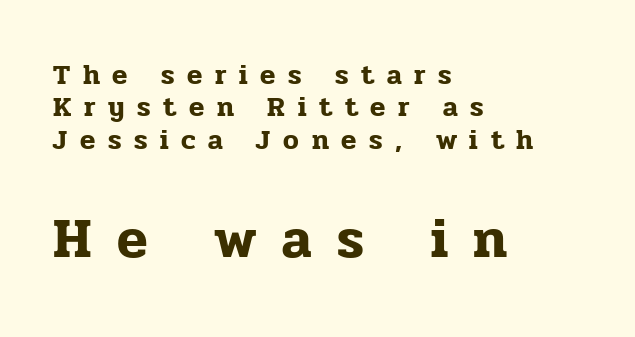
{"serif": "yes", "italic": "no", "width": "normal", "stroke_contrast": "low", "x_height": "medium", "monospaced": "no", "underline": "no", "align": "left", "line_spacing_ratio": 1.16, "letter_spacing": "wide", "letter_spacing_em": 0.45, "larger_block": "second", "size_ratio": 2.0, "glyph_px": 56}
